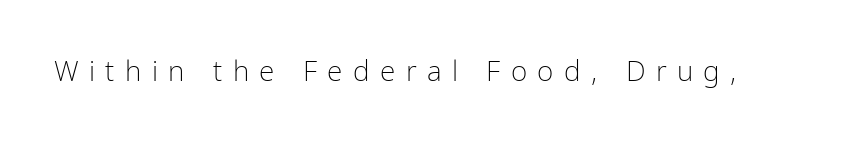
Think of a printed novel: that variable character pitch is what you see here. Descenders hang freely into open space. Compared with a typical body face, this is equally light or lighter still. There is plenty of visible air inserted between adjacent glyphs.
